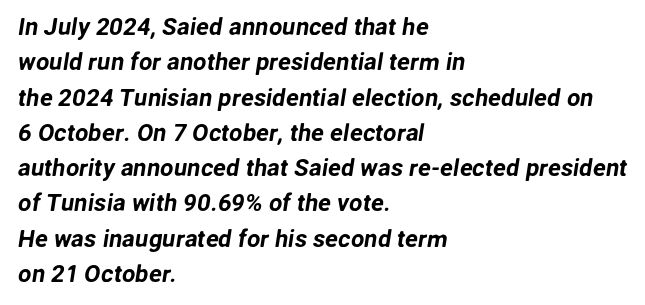
The image shows 24 px text type; set left-aligned, normal line spacing (1.47x), normal letter spacing, not underlined.
